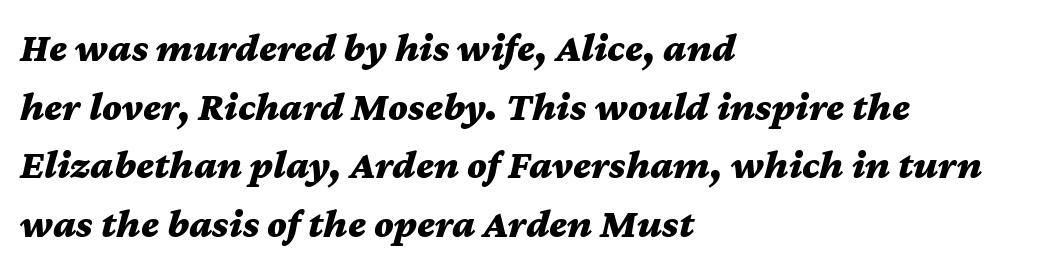
The rendering anchors every line to the left-hand side. A typesetter would call this proportional, since set widths differ per character. The font's italic variant was chosen for this text. Here the glyphs are tracked normally, forming tight word shapes.
